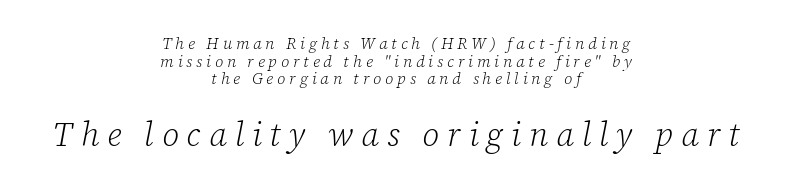
{"serif": "yes", "italic": "yes", "lean": "right", "slant_degrees": 12, "bold": "no", "weight": "light", "width": "normal", "stroke_contrast": "low", "x_height": "medium", "monospaced": "no", "underline": "no", "align": "center", "line_spacing": "tight", "line_spacing_ratio": 1.1, "letter_spacing": "wide", "letter_spacing_em": 0.24, "larger_block": "second", "size_ratio": 2.06, "glyph_px": 33}
